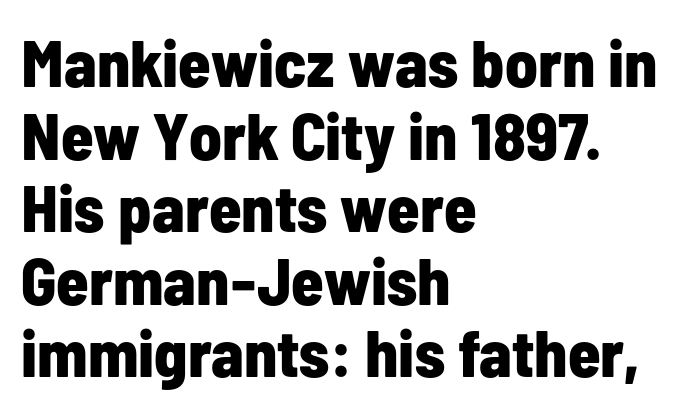
Q: Is the text bold? A: Yes.
Q: Is the text italic (slanted)? A: No, it is upright.
Q: Is the typeface a serif or a sans-serif typeface? A: Sans-serif.
Q: Is the text underlined? A: No.
Q: How is the paragraph aligned? A: Left-aligned.
Q: Is the spacing between letters normal or unusually wide? A: Normal.
Q: Is the spacing between lines tight, normal or loose? A: Tight.
Q: Width (condensed, normal, or wide)? A: Condensed.
Q: Stroke contrast? A: Low.
Q: x-height? A: Medium.
Q: Monospaced? A: No.
